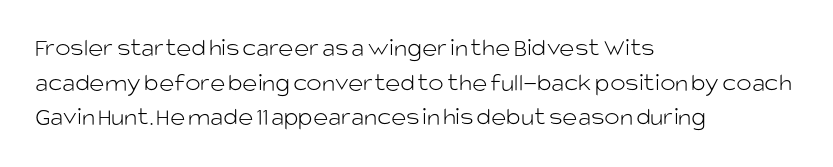
{"italic": "no", "bold": "no", "underline": "no", "align": "left", "line_spacing": "normal", "line_spacing_ratio": 1.33, "letter_spacing": "normal", "letter_spacing_em": 0.0, "glyph_px": 26}
